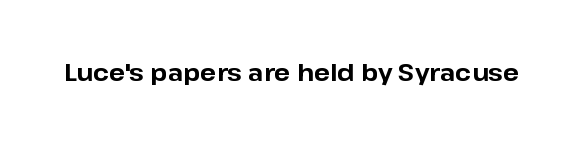
What stands out about the letter spacing? Nothing — it is the standard amount. Upright lettering throughout. Bold? Absolutely — the strokes are thick and heavy. The glyphs are unaccompanied by any horizontal stroke below them.
